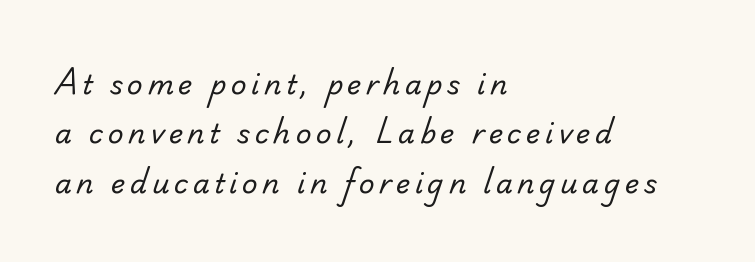
The image shows 27 px text type; set left-aligned, line spacing 1.83x, not underlined.
